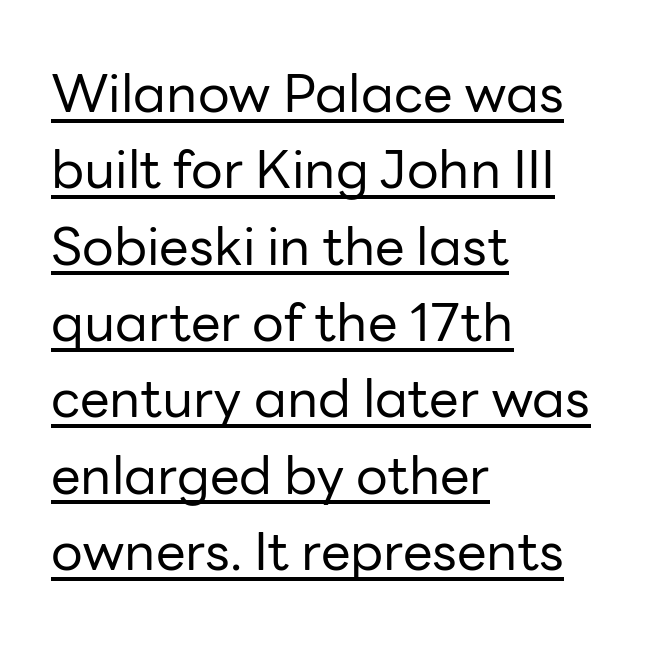
The image shows 53 px regular-weight sans-serif type, upright; set left-aligned, normal line spacing (1.44x), normal letter spacing, underlined; low stroke contrast and a medium x-height.
